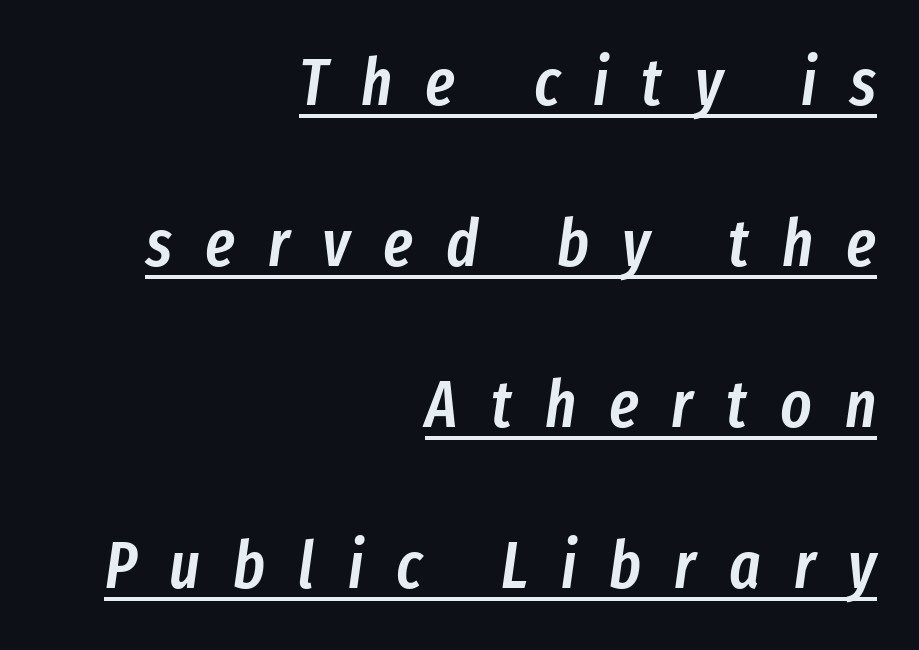
Q: Is the text bold? A: Semi-bold.
Q: Is the text italic (slanted)? A: Yes, it leans right by about 8 degrees.
Q: Is the text underlined? A: Yes.
Q: How is the paragraph aligned? A: Right-aligned.
Q: Is the spacing between letters normal or unusually wide? A: Unusually wide.
Q: Is the spacing between lines tight, normal or loose? A: Loose.
Q: Width (condensed, normal, or wide)? A: Condensed.
Q: Stroke contrast? A: Low.
Q: x-height? A: Medium.
Q: Monospaced? A: No.
